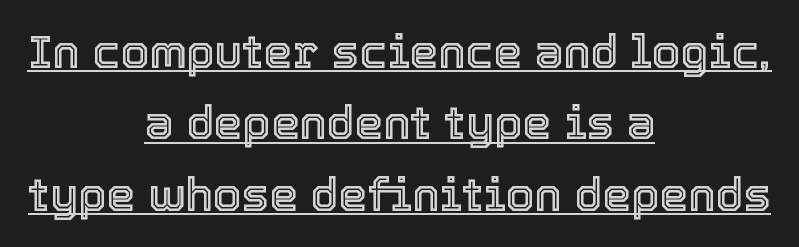
{"italic": "no", "width": "normal", "x_height": "medium", "monospaced": "no", "underline": "yes", "align": "center", "line_spacing": "normal", "line_spacing_ratio": 1.55, "letter_spacing": "normal", "letter_spacing_em": 0.0, "glyph_px": 46}
